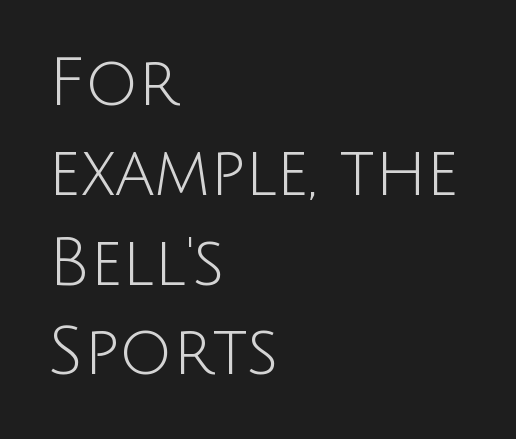
The image shows 66 px light sans-serif type, upright; set left-aligned, normal line spacing (1.36x), normal letter spacing, not underlined; low stroke contrast and a large x-height.
